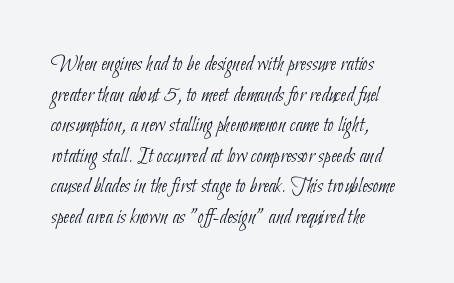
The image shows 22 px text type; set left-aligned, normal line spacing (1.39x), normal letter spacing, not underlined.
